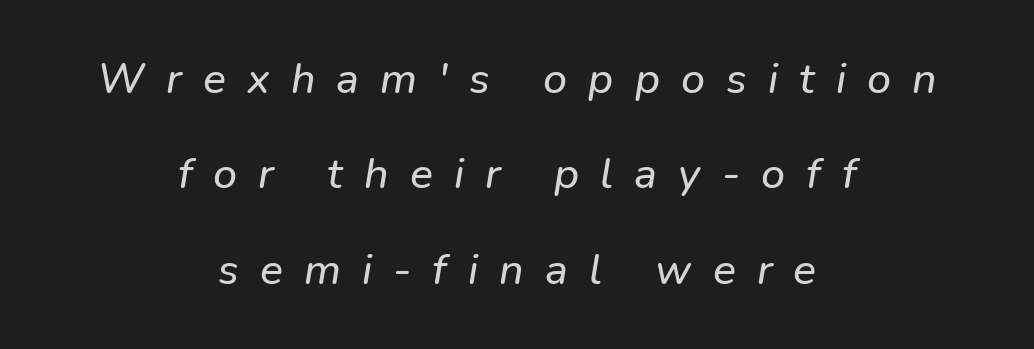
These lines have a slow, spaced-out rhythm from letter to letter. The glyphs are unaccompanied by any horizontal stroke below them. Each new line begins a long way beneath the previous one. These lines are rendered in a variable-pitch font. The passage is arranged like a title page — every line centered.
